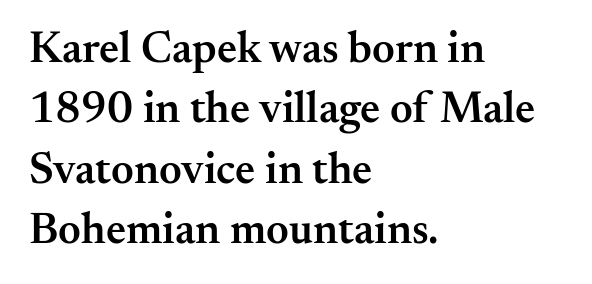
{"serif": "yes", "italic": "no", "bold": "semi", "weight": "semibold", "width": "normal", "stroke_contrast": "medium", "x_height": "small", "monospaced": "no", "underline": "no", "align": "left", "line_spacing": "normal", "line_spacing_ratio": 1.37, "letter_spacing": "normal", "letter_spacing_em": 0.0, "glyph_px": 44}
